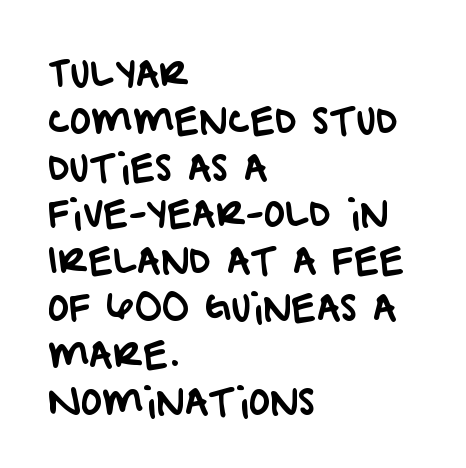
Q: Is the typeface a serif or a sans-serif typeface? A: Sans-serif.
Q: Is the text underlined? A: No.
Q: How is the paragraph aligned? A: Left-aligned.
Q: Is the spacing between letters normal or unusually wide? A: Normal.
Q: Is the spacing between lines tight, normal or loose? A: Normal.
Q: Width (condensed, normal, or wide)? A: Normal.
Q: Stroke contrast? A: Low.
Q: x-height? A: Large.
Q: Monospaced? A: No.
